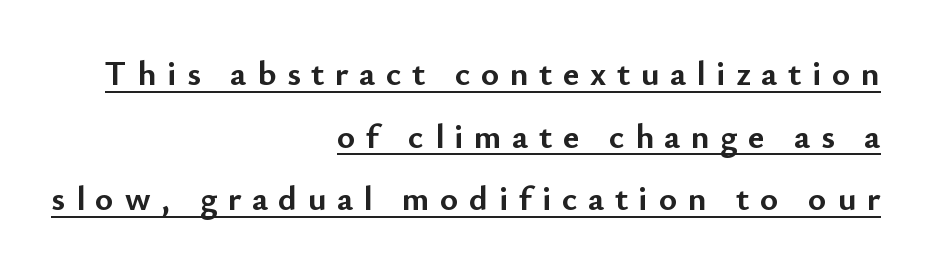
Q: Is the text bold? A: Yes.
Q: Is the text italic (slanted)? A: No, it is upright.
Q: Is the typeface a serif or a sans-serif typeface? A: Sans-serif.
Q: Is the text underlined? A: Yes.
Q: How is the paragraph aligned? A: Right-aligned.
Q: Is the spacing between letters normal or unusually wide? A: Unusually wide.
Q: Width (condensed, normal, or wide)? A: Normal.
Q: Stroke contrast? A: Low.
Q: x-height? A: Small.
Q: Monospaced? A: No.
